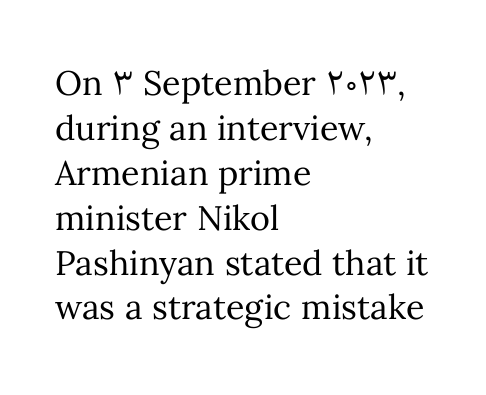
Q: Is the text bold? A: No.
Q: Is the text italic (slanted)? A: No, it is upright.
Q: Is the text underlined? A: No.
Q: How is the paragraph aligned? A: Left-aligned.
Q: Is the spacing between letters normal or unusually wide? A: Normal.
Q: Is the spacing between lines tight, normal or loose? A: Normal.
Q: Width (condensed, normal, or wide)? A: Normal.
Q: Stroke contrast? A: Medium.
Q: x-height? A: Medium.
Q: Monospaced? A: No.
